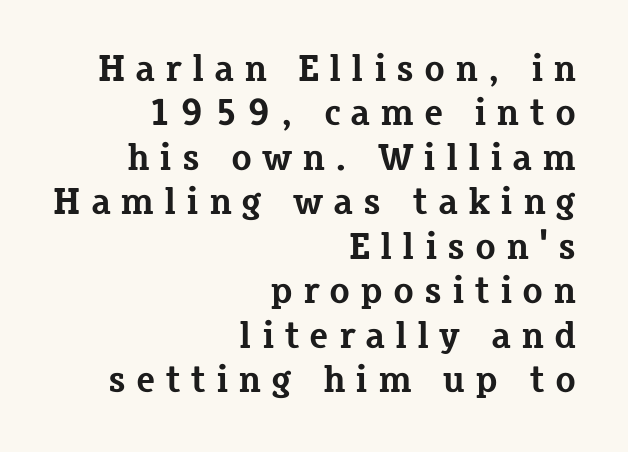
The image shows 38 px bold serif type, upright; set right-aligned, line spacing 1.17x, unusually wide letter spacing (+0.26 em), not underlined; low stroke contrast and a medium x-height.
